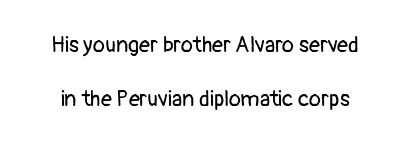
The font sits on the lighter half of the weight spectrum, regular included. The glyphs are unaccompanied by any horizontal stroke below them. This rendering leaves character spacing at its baseline value. The specimen reads as upright at a glance.
